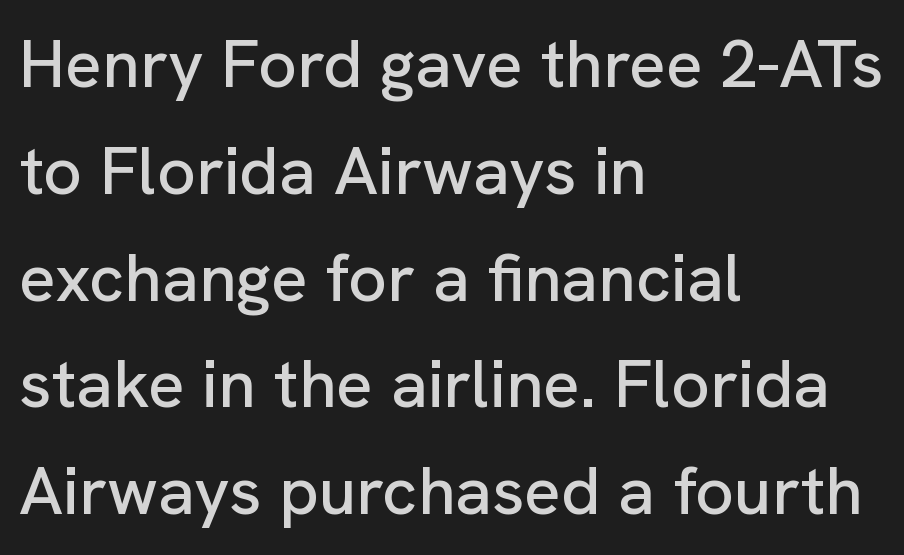
{"serif": "no", "italic": "no", "width": "normal", "stroke_contrast": "low", "x_height": "medium", "monospaced": "no", "underline": "no", "align": "left", "line_spacing": "normal", "line_spacing_ratio": 1.57, "letter_spacing": "normal", "letter_spacing_em": 0.0, "glyph_px": 68}
